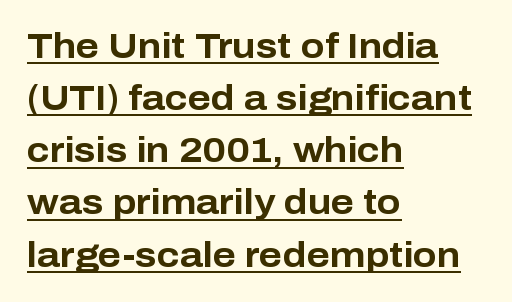
Q: Is the text bold? A: Yes.
Q: Is the text italic (slanted)? A: No, it is upright.
Q: Is the typeface a serif or a sans-serif typeface? A: Sans-serif.
Q: Is the text underlined? A: Yes.
Q: How is the paragraph aligned? A: Left-aligned.
Q: Is the spacing between letters normal or unusually wide? A: Normal.
Q: Is the spacing between lines tight, normal or loose? A: Normal.
Q: Width (condensed, normal, or wide)? A: Normal.
Q: Stroke contrast? A: Low.
Q: x-height? A: Medium.
Q: Monospaced? A: No.
